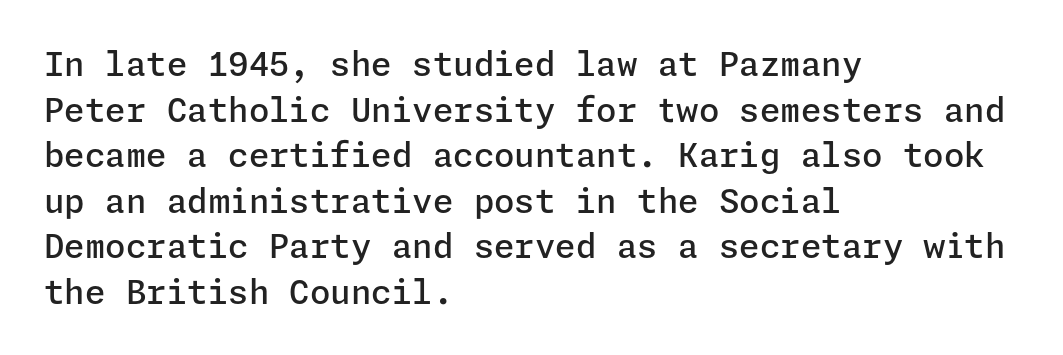
The image shows 33 px semibold sans-serif type, upright; set left-aligned, normal line spacing (1.38x), normal letter spacing, not underlined; low stroke contrast and a medium x-height.
